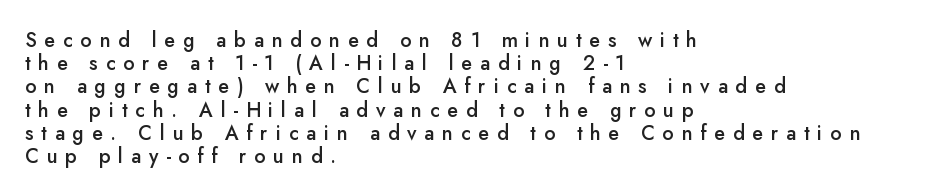
Q: Is the text bold? A: Semi-bold.
Q: Is the text italic (slanted)? A: No, it is upright.
Q: Is the text underlined? A: No.
Q: How is the paragraph aligned? A: Left-aligned.
Q: Is the spacing between letters normal or unusually wide? A: Unusually wide.
